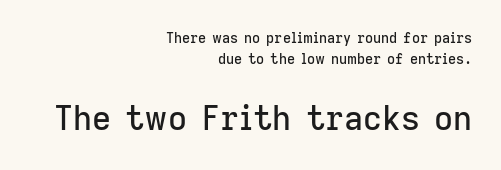
Q: Is the text italic (slanted)? A: No, it is upright.
Q: Is the typeface a serif or a sans-serif typeface? A: Sans-serif.
Q: Is the text underlined? A: No.
Q: How is the paragraph aligned? A: Right-aligned.
Q: Is the spacing between letters normal or unusually wide? A: Normal.
Q: Is the spacing between lines tight, normal or loose? A: Normal.
Q: Which block of text is set in a larger size, the first (top) or the second (bottom)? A: The second (bottom) one.
Q: Width (condensed, normal, or wide)? A: Normal.
Q: Stroke contrast? A: Low.
Q: x-height? A: Medium.
Q: Monospaced? A: No.
